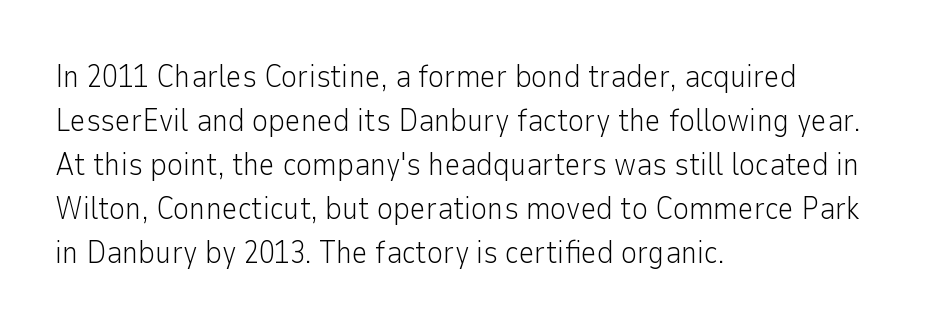
{"serif": "no", "italic": "no", "bold": "no", "weight": "light", "width": "normal", "stroke_contrast": "low", "x_height": "medium", "monospaced": "no", "underline": "no", "align": "left", "line_spacing": "normal", "line_spacing_ratio": 1.42, "letter_spacing": "normal", "letter_spacing_em": 0.0, "glyph_px": 31}
